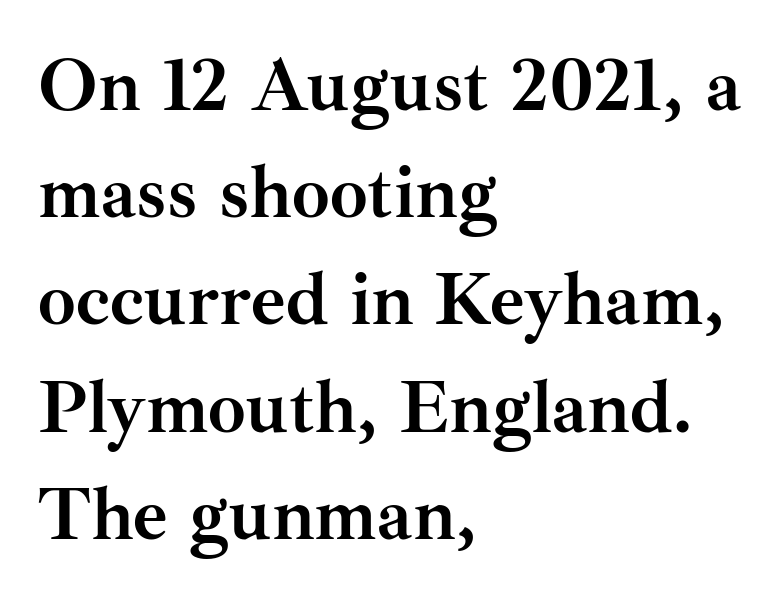
The image shows 75 px semibold serif type, upright; set left-aligned, normal line spacing (1.43x), normal letter spacing, not underlined; medium stroke contrast and a small x-height.
